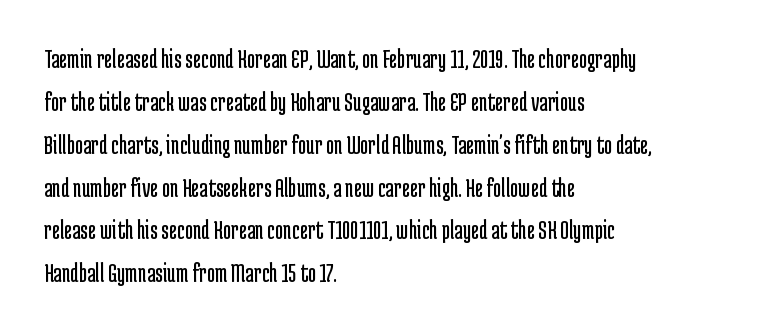
Q: Is the text bold? A: No.
Q: Is the text italic (slanted)? A: No, it is upright.
Q: Is the typeface a serif or a sans-serif typeface? A: Sans-serif.
Q: Is the text underlined? A: No.
Q: How is the paragraph aligned? A: Left-aligned.
Q: Is the spacing between letters normal or unusually wide? A: Normal.
Q: Is the spacing between lines tight, normal or loose? A: Normal.
Q: Width (condensed, normal, or wide)? A: Condensed.
Q: Stroke contrast? A: Low.
Q: x-height? A: Medium.
Q: Monospaced? A: No.
